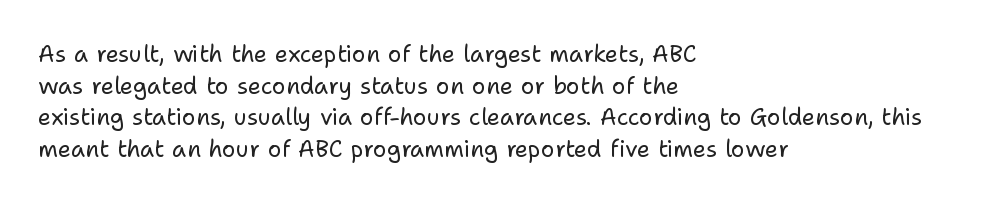
{"italic": "no", "bold": "no", "underline": "no", "align": "left", "line_spacing": "normal", "line_spacing_ratio": 1.37, "letter_spacing": "normal", "letter_spacing_em": 0.0, "glyph_px": 23}
